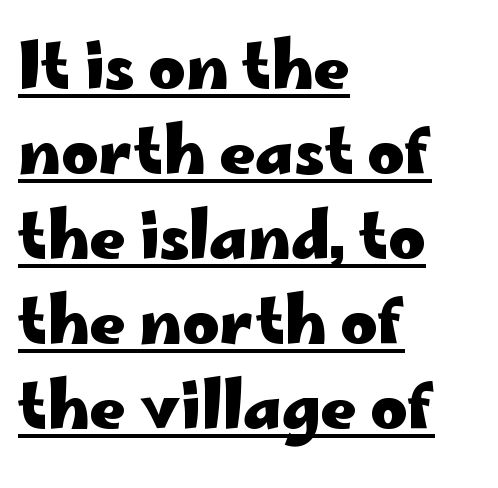
{"serif": "no", "italic": "no", "bold": "yes", "weight": "heavy", "width": "wide", "stroke_contrast": "low", "x_height": "small", "monospaced": "no", "underline": "yes", "align": "left", "line_spacing": "normal", "line_spacing_ratio": 1.35, "letter_spacing": "normal", "letter_spacing_em": 0.0, "glyph_px": 63}
